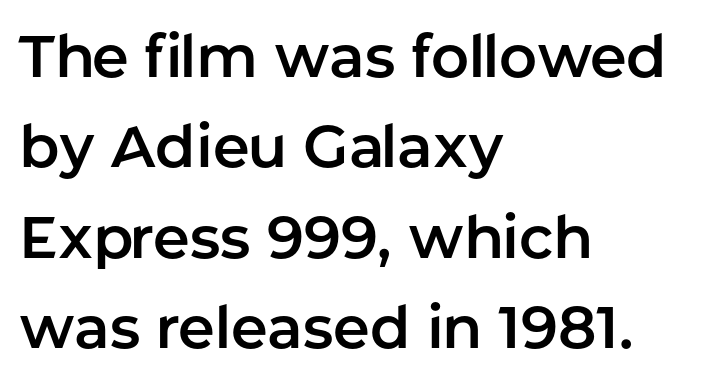
Q: Is the text italic (slanted)? A: No, it is upright.
Q: Is the typeface a serif or a sans-serif typeface? A: Sans-serif.
Q: Is the text underlined? A: No.
Q: How is the paragraph aligned? A: Left-aligned.
Q: Is the spacing between letters normal or unusually wide? A: Normal.
Q: Is the spacing between lines tight, normal or loose? A: Normal.
Q: Width (condensed, normal, or wide)? A: Normal.
Q: Stroke contrast? A: Low.
Q: x-height? A: Medium.
Q: Monospaced? A: No.
